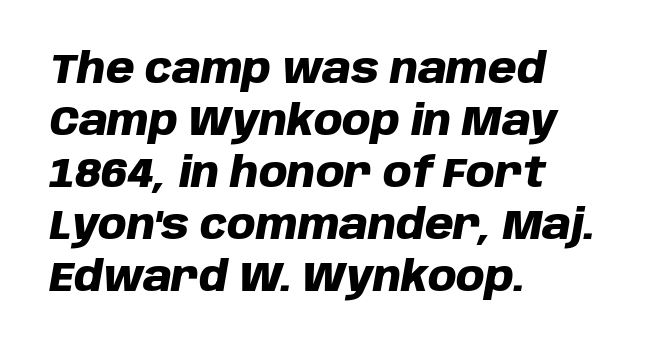
Q: Is the text bold? A: Yes.
Q: Is the text italic (slanted)? A: Yes, it leans right by about 10 degrees.
Q: Is the text underlined? A: No.
Q: How is the paragraph aligned? A: Left-aligned.
Q: Is the spacing between letters normal or unusually wide? A: Normal.
Q: Is the spacing between lines tight, normal or loose? A: Normal.
Q: Width (condensed, normal, or wide)? A: Normal.
Q: Stroke contrast? A: Low.
Q: x-height? A: Large.
Q: Monospaced? A: No.
